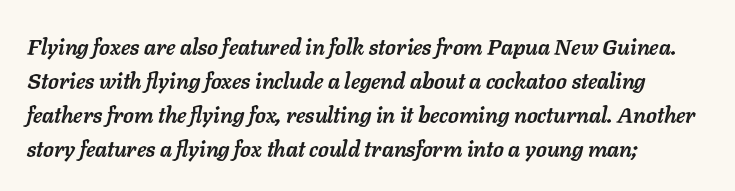
The rendering applies a slant to the glyphs. Between one letter and the next there's only the usual sliver of space. The compositor pushed each line to the left boundary. Notice how thick the strokes are: this is what a full bold looks like. Does the leading feel generous? No, just average. Honestly, there is no underline to notice here at all.
